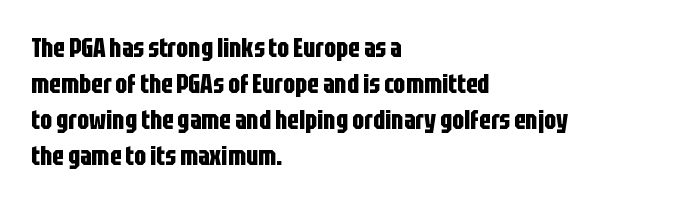
Q: Is the text bold? A: Yes.
Q: Is the text italic (slanted)? A: No, it is upright.
Q: Is the text underlined? A: No.
Q: How is the paragraph aligned? A: Left-aligned.
Q: Is the spacing between letters normal or unusually wide? A: Normal.
Q: Is the spacing between lines tight, normal or loose? A: Normal.
